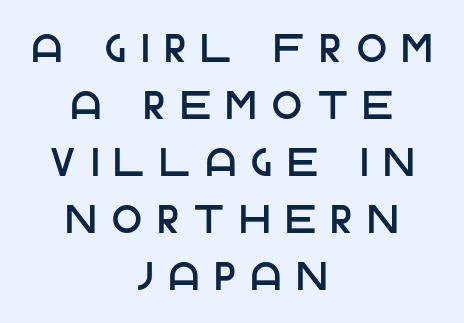
A sans-serif font was chosen for this passage. The letters are spread apart with noticeably loose tracking. These lines are rendered in a variable-pitch font. Leading matches the norm, producing a regular column. The space beneath each line is pristine and unruled.
